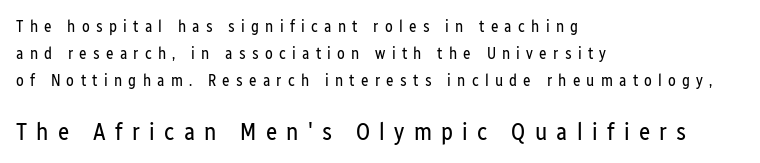
Q: Is the text bold? A: No.
Q: Is the text italic (slanted)? A: No, it is upright.
Q: Is the text underlined? A: No.
Q: How is the paragraph aligned? A: Left-aligned.
Q: Is the spacing between letters normal or unusually wide? A: Unusually wide.
Q: Is the spacing between lines tight, normal or loose? A: Normal.
Q: Which block of text is set in a larger size, the first (top) or the second (bottom)? A: The second (bottom) one.
